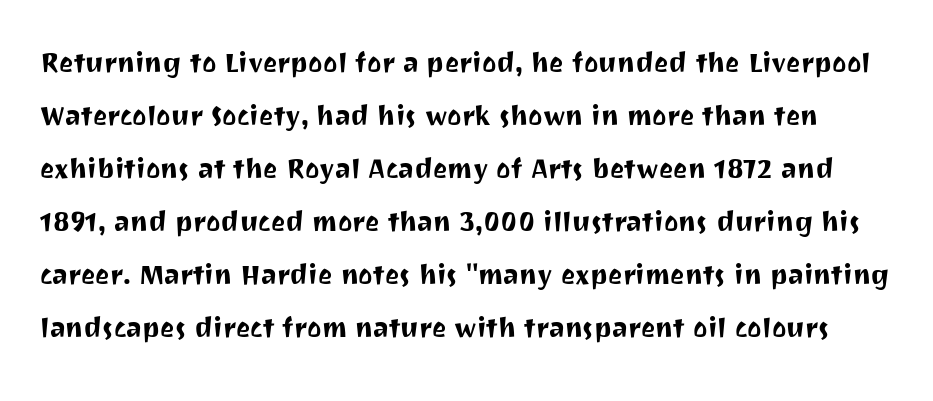
No word sits above an underline. Here the glyphs are tracked normally, forming tight word shapes. The lettering holds an erect, upright posture throughout. Here the designer chose a conventional face with non-uniform glyph widths. In terms of leading, this rendering sits right in the middle.
